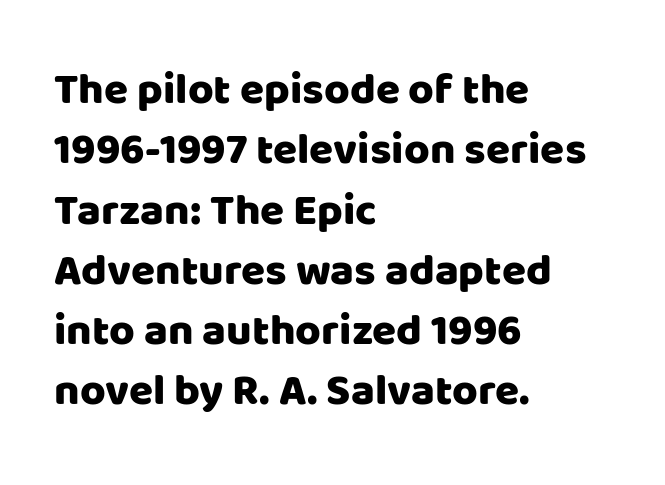
The image shows 44 px sans-serif type, upright; set left-aligned, normal line spacing (1.37x), normal letter spacing, not underlined; low stroke contrast and a large x-height.
